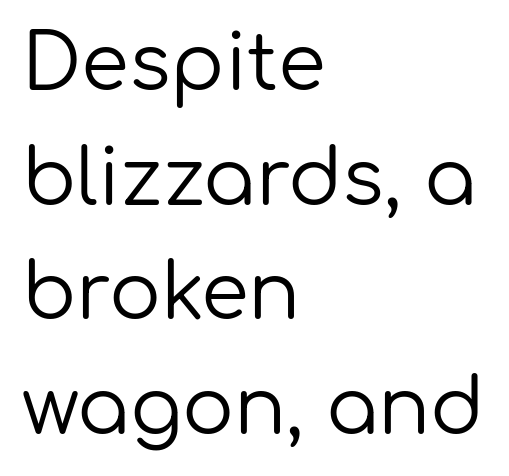
Unbolded letterforms with no extra heft. These lines are rendered in a variable-pitch font. Anything drawn beneath the words? Only blank space. The type sits square on the baseline with zero lean.
